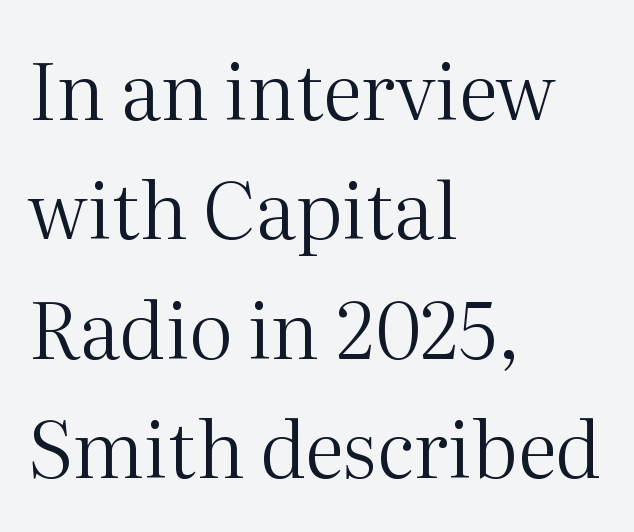
Q: Is the text bold? A: No.
Q: Is the text italic (slanted)? A: No, it is upright.
Q: Is the typeface a serif or a sans-serif typeface? A: Serif.
Q: Is the text underlined? A: No.
Q: How is the paragraph aligned? A: Left-aligned.
Q: Is the spacing between letters normal or unusually wide? A: Normal.
Q: Is the spacing between lines tight, normal or loose? A: Normal.
Q: Width (condensed, normal, or wide)? A: Normal.
Q: Stroke contrast? A: Medium.
Q: x-height? A: Medium.
Q: Monospaced? A: No.
